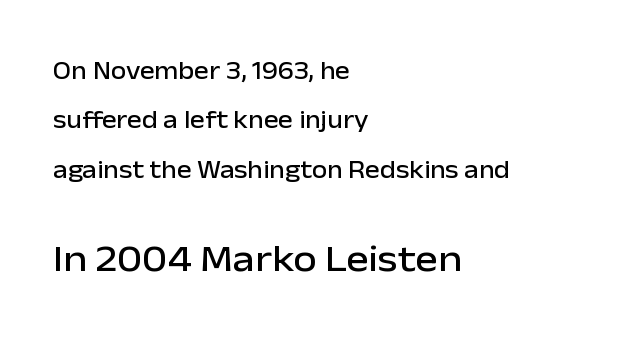
Stroke terminals: plain, sans-serif. Horizontal bands of white between lines are thick stripes. Posture: straight, roman, zero tilt. The rendering anchors every line to the left-hand side. Each word holds together tightly as a unit, with standard inter-letter gaps. These lines are rendered in a variable-pitch font.
